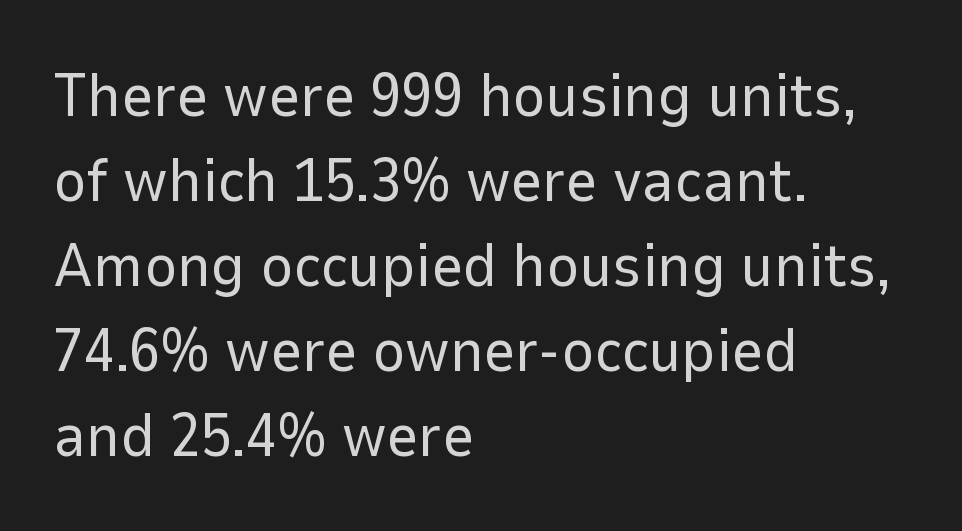
Q: Is the text bold? A: No.
Q: Is the text italic (slanted)? A: No, it is upright.
Q: Is the typeface a serif or a sans-serif typeface? A: Sans-serif.
Q: Is the text underlined? A: No.
Q: How is the paragraph aligned? A: Left-aligned.
Q: Is the spacing between letters normal or unusually wide? A: Normal.
Q: Is the spacing between lines tight, normal or loose? A: Normal.
Q: Width (condensed, normal, or wide)? A: Normal.
Q: Stroke contrast? A: Low.
Q: x-height? A: Medium.
Q: Monospaced? A: No.
